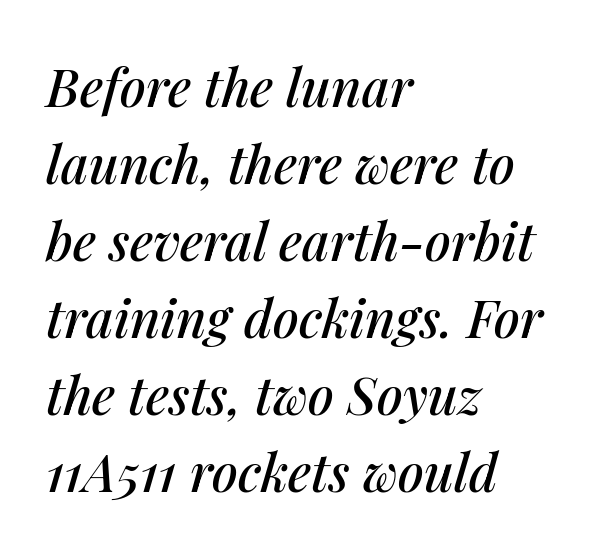
{"italic": "yes", "lean": "right", "slant_degrees": 14, "width": "normal", "stroke_contrast": "medium", "x_height": "medium", "monospaced": "no", "underline": "no", "align": "left", "line_spacing": "normal", "line_spacing_ratio": 1.48, "letter_spacing": "normal", "letter_spacing_em": 0.0, "glyph_px": 52}
